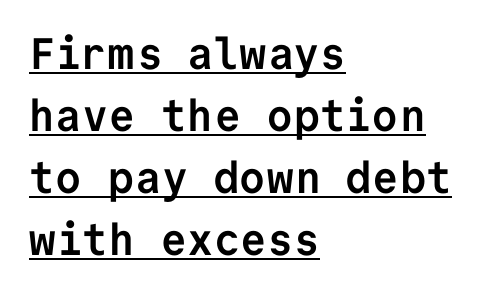
Caption: lettering with a line underneath. The rendering uses typewriter-style spacing with identical character cells. On the weight axis this lands at bold, roughly 700. Does the type have serifs? No, each stem ends abruptly.
